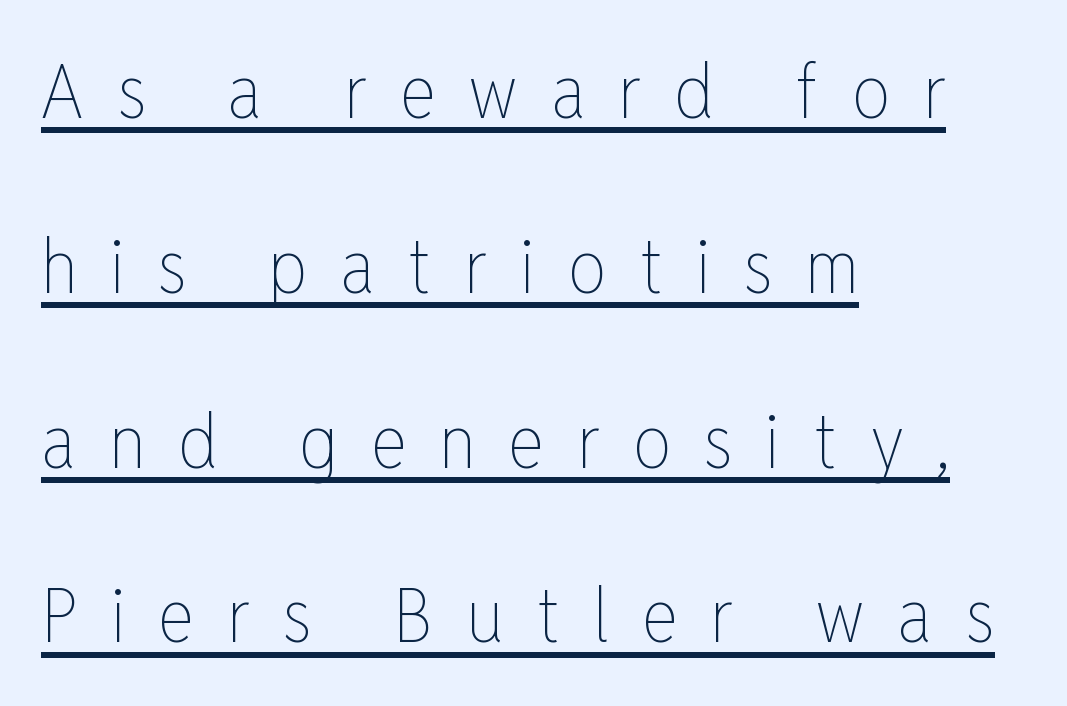
{"italic": "no", "bold": "no", "weight": "thin", "width": "condensed", "stroke_contrast": "low", "x_height": "medium", "monospaced": "no", "underline": "yes", "align": "left", "line_spacing": "loose", "line_spacing_ratio": 2.3, "letter_spacing": "wide", "letter_spacing_em": 0.43, "glyph_px": 76}
